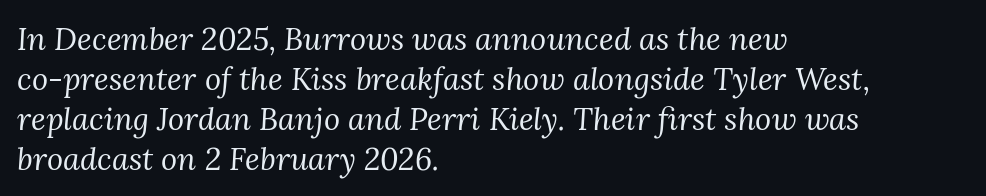
Yep, that's italic — everything's leaning. The face used here is seriffed, in the tradition of book romans. No extra tracking has been applied to these lines. This sample has the flowing, uneven cadence of proportional lettering. All the whitespace from short lines collects on the right.
